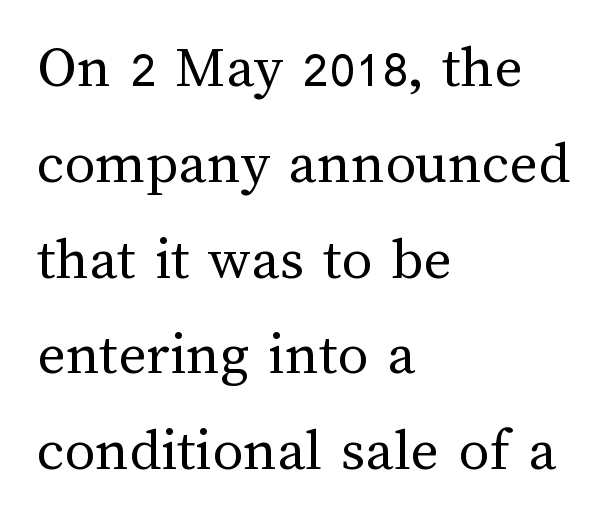
{"italic": "no", "bold": "no", "weight": "regular", "width": "normal", "stroke_contrast": "medium", "x_height": "medium", "monospaced": "no", "underline": "no", "align": "left", "line_spacing": "normal", "line_spacing_ratio": 1.57, "letter_spacing": "normal", "letter_spacing_em": 0.0, "glyph_px": 61}
